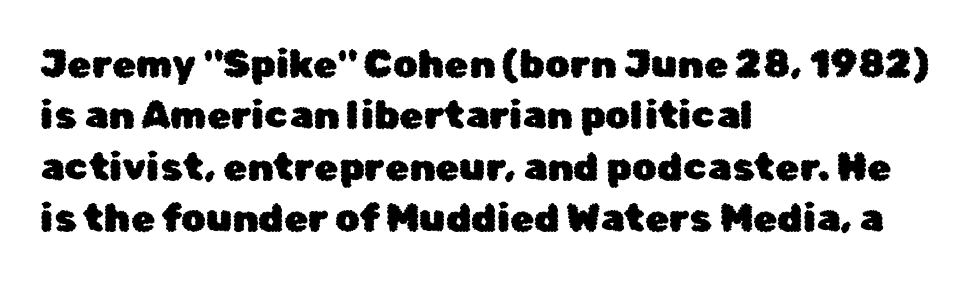
The image shows 39 px sans-serif type, upright; set left-aligned, normal line spacing (1.32x), normal letter spacing, not underlined; low stroke contrast and a medium x-height.
